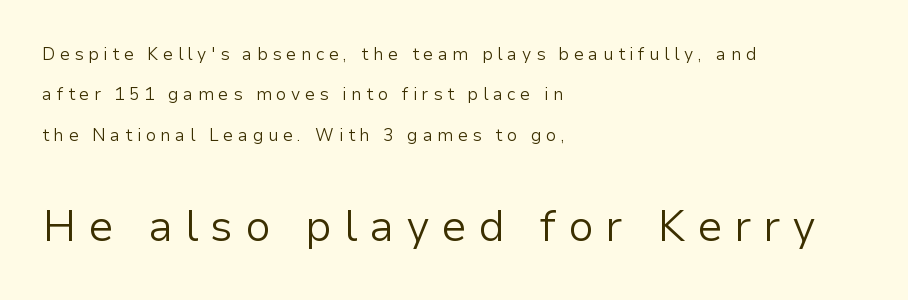
The image shows 43 px light sans-serif type, upright; set left-aligned, loose line spacing (2.37x), unusually wide letter spacing (+0.27 em), not underlined; the second (bottom) block is 2.53x larger; low stroke contrast and a medium x-height.
